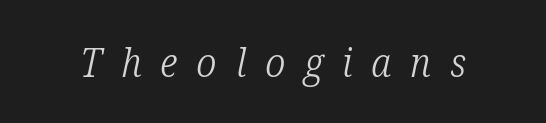
The strokes are not fattened; the text isn't bold. The tracking jumps out immediately: characters are airy and widely separated. Slanted lettering throughout. A typesetter would call this proportional, since set widths differ per character.
